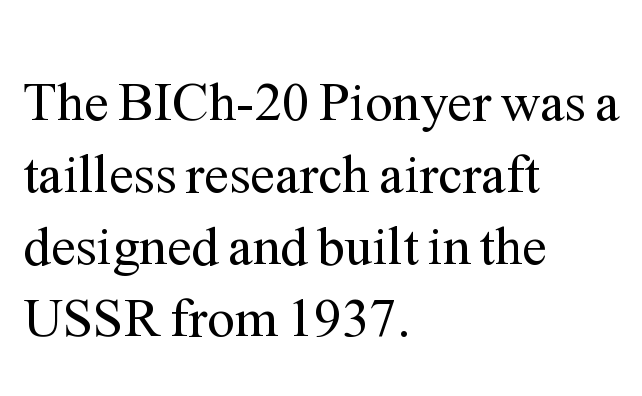
The image shows 55 px regular-weight serif type, upright; set left-aligned, normal line spacing (1.31x), normal letter spacing, not underlined; medium stroke contrast and a medium x-height.
